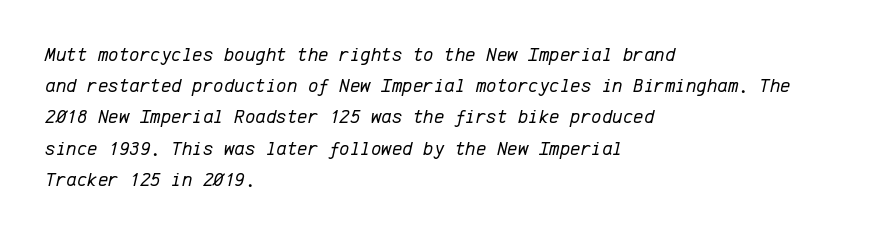
The image shows 20 px text type, italic (leaning right); set left-aligned, normal line spacing (1.56x), normal letter spacing, not underlined.
